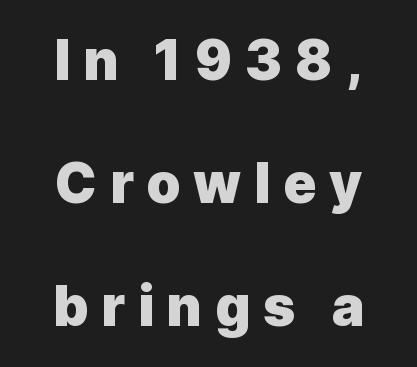
The image shows 55 px heavy sans-serif type, upright; set centered, loose line spacing (2.24x), unusually wide letter spacing (+0.23 em), not underlined; a medium x-height.
